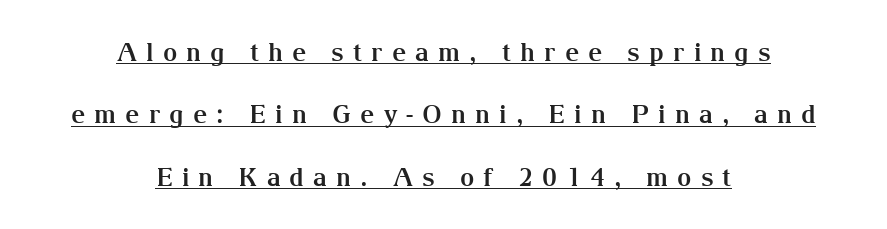
The image shows 25 px bold type, upright; set centered, loose line spacing (2.5x), unusually wide letter spacing (+0.36 em), underlined.
